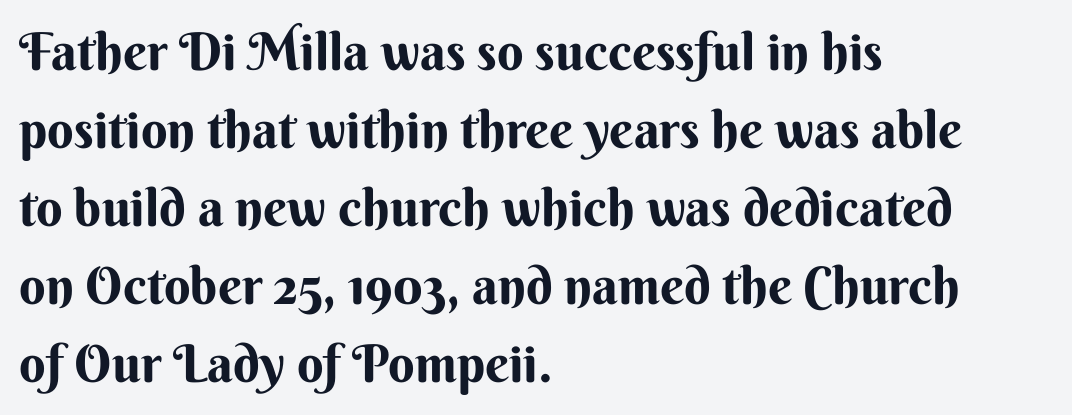
Nothing unusual about the tracking: characters are spaced as the font intends. Stroke thickness is high; the sample reads as a true bold. The rendering uses a moderate line-height, typical for paragraphs. Posture: vertical. Line beginnings align vertically; line endings do not. Plain, unruled lines of type.
